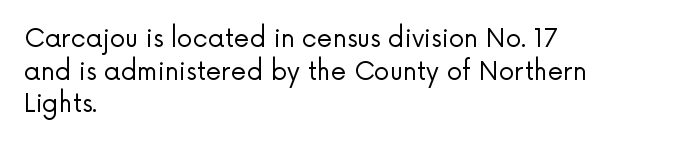
Q: Is the text bold? A: No.
Q: Is the text italic (slanted)? A: No, it is upright.
Q: Is the text underlined? A: No.
Q: How is the paragraph aligned? A: Left-aligned.
Q: Is the spacing between letters normal or unusually wide? A: Normal.
Q: Is the spacing between lines tight, normal or loose? A: Normal.
